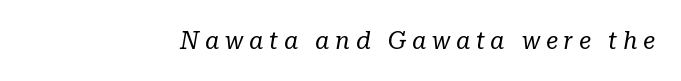
The image shows 24 px text type, italic (leaning right); set unusually wide letter spacing (+0.23 em), not underlined.
